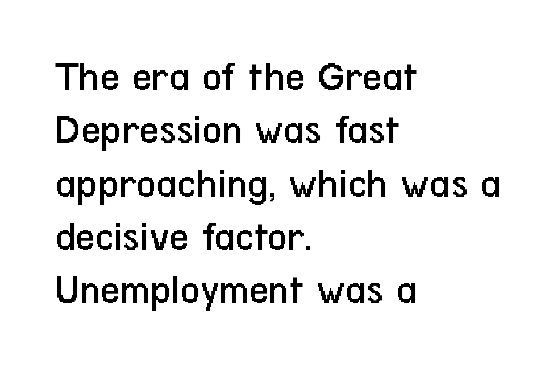
{"serif": "no", "italic": "no", "bold": "no", "weight": "regular", "width": "condensed", "stroke_contrast": "low", "x_height": "medium", "monospaced": "no", "underline": "no", "align": "left", "line_spacing_ratio": 1.24, "letter_spacing": "normal", "letter_spacing_em": 0.0, "glyph_px": 43}
